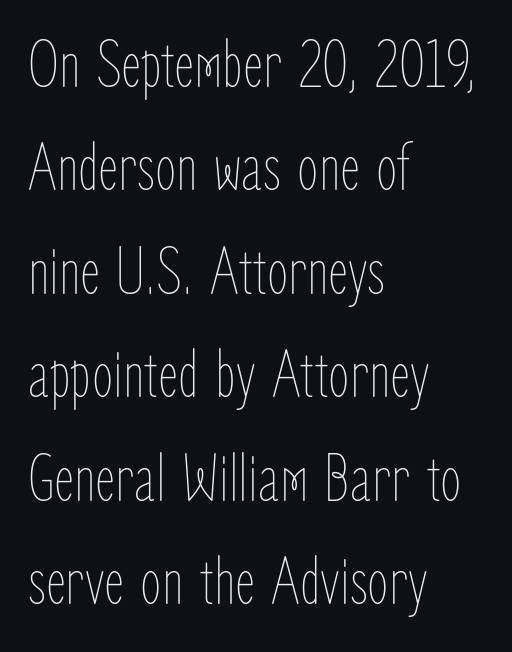
Q: Is the text bold? A: No.
Q: Is the text italic (slanted)? A: No, it is upright.
Q: Is the text underlined? A: No.
Q: How is the paragraph aligned? A: Left-aligned.
Q: Is the spacing between letters normal or unusually wide? A: Normal.
Q: Is the spacing between lines tight, normal or loose? A: Normal.
Q: Width (condensed, normal, or wide)? A: Condensed.
Q: Stroke contrast? A: Low.
Q: x-height? A: Medium.
Q: Monospaced? A: No.
